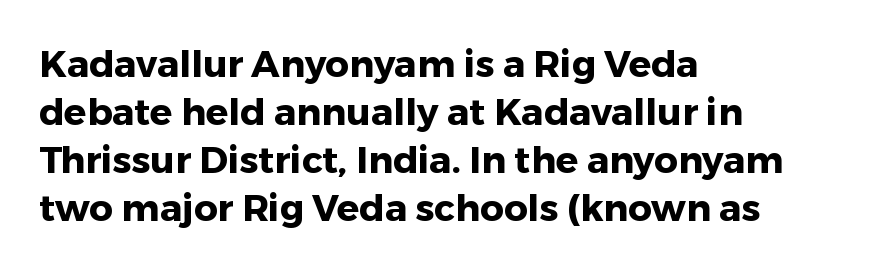
{"serif": "no", "italic": "no", "bold": "yes", "weight": "heavy", "width": "normal", "stroke_contrast": "low", "x_height": "medium", "monospaced": "no", "underline": "no", "align": "left", "line_spacing": "normal", "line_spacing_ratio": 1.3, "letter_spacing": "normal", "letter_spacing_em": 0.0, "glyph_px": 37}
